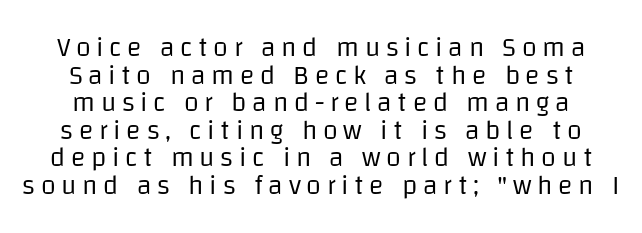
Q: Is the text bold? A: No.
Q: Is the text italic (slanted)? A: No, it is upright.
Q: Is the text underlined? A: No.
Q: How is the paragraph aligned? A: Centered.
Q: Is the spacing between letters normal or unusually wide? A: Unusually wide.
Q: Is the spacing between lines tight, normal or loose? A: Tight.
